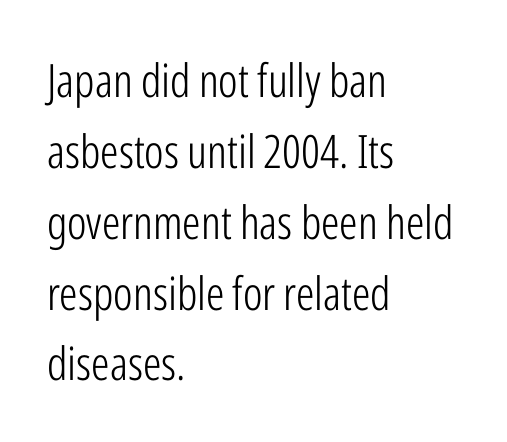
{"serif": "no", "italic": "no", "bold": "no", "weight": "light", "width": "condensed", "stroke_contrast": "low", "x_height": "medium", "monospaced": "no", "underline": "no", "align": "left", "line_spacing": "normal", "line_spacing_ratio": 1.54, "letter_spacing": "normal", "letter_spacing_em": 0.0, "glyph_px": 46}
